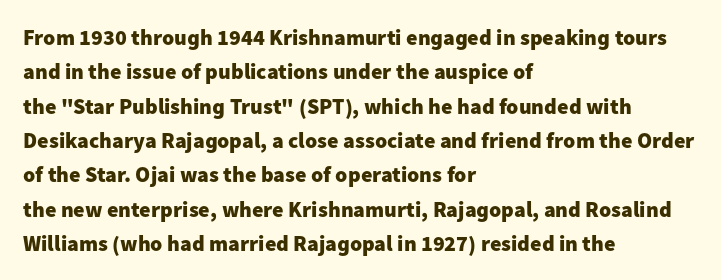
{"italic": "no", "bold": "yes", "underline": "no", "align": "left", "line_spacing": "normal", "line_spacing_ratio": 1.56, "letter_spacing": "normal", "letter_spacing_em": 0.0, "glyph_px": 22}
